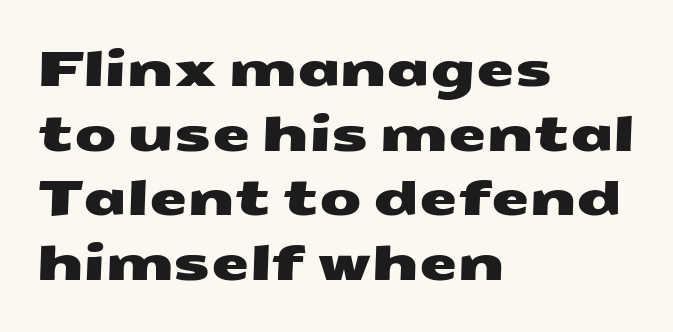
Q: Is the typeface a serif or a sans-serif typeface? A: Sans-serif.
Q: Is the text underlined? A: No.
Q: How is the paragraph aligned? A: Left-aligned.
Q: Is the spacing between letters normal or unusually wide? A: Normal.
Q: Is the spacing between lines tight, normal or loose? A: Normal.
Q: Width (condensed, normal, or wide)? A: Wide.
Q: Stroke contrast? A: Medium.
Q: x-height? A: Medium.
Q: Monospaced? A: No.
